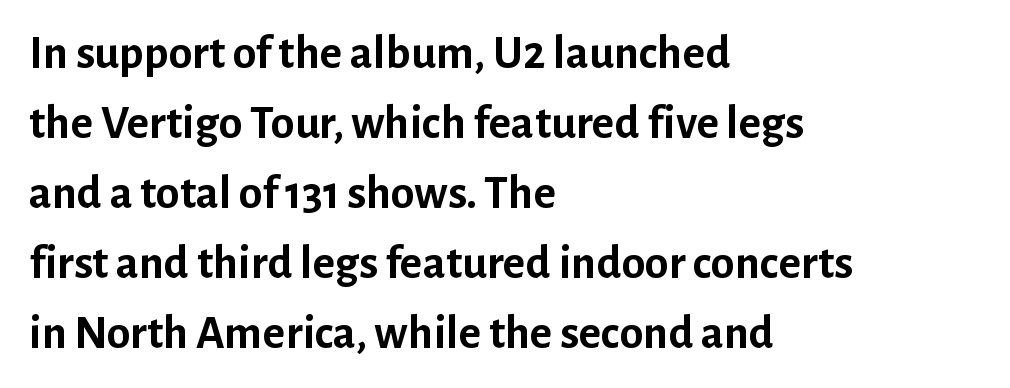
Is this a fixed-width face? No — the glyphs have proportional, varying widths. The vertical gap from one line to the next is medium. The passage shown is emphatically bold. Are there feet on the stems? There aren't — it's a sans. Teacher's note: observe the even left margin — that is flush-left alignment. If you drew a line through each stem, it would be perfectly vertical.
